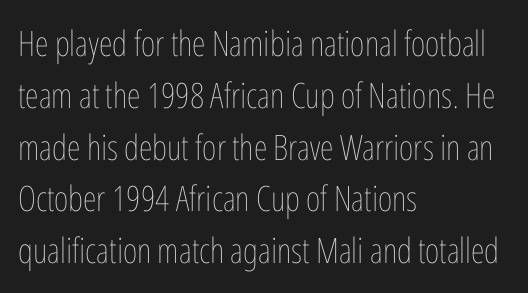
Q: Is the text bold? A: No.
Q: Is the text italic (slanted)? A: No, it is upright.
Q: Is the text underlined? A: No.
Q: How is the paragraph aligned? A: Left-aligned.
Q: Is the spacing between letters normal or unusually wide? A: Normal.
Q: Is the spacing between lines tight, normal or loose? A: Normal.
Q: Width (condensed, normal, or wide)? A: Condensed.
Q: Stroke contrast? A: Low.
Q: x-height? A: Medium.
Q: Monospaced? A: No.
